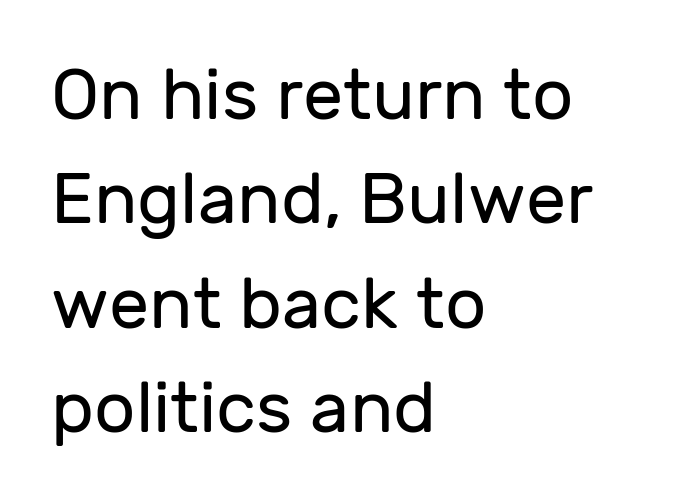
The image shows 72 px regular-weight sans-serif type, upright; set left-aligned, normal line spacing (1.45x), normal letter spacing, not underlined; low stroke contrast and a medium x-height.
